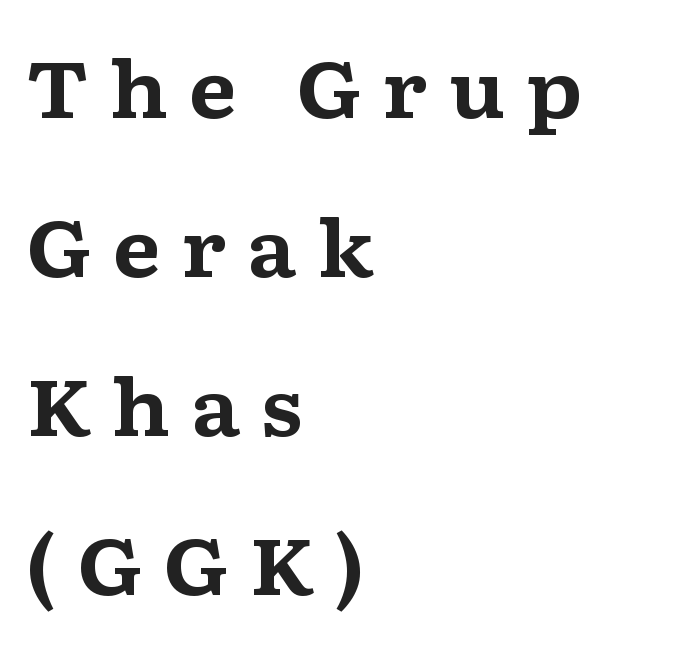
Q: Is the text bold? A: Yes.
Q: Is the text italic (slanted)? A: No, it is upright.
Q: Is the typeface a serif or a sans-serif typeface? A: Serif.
Q: Is the text underlined? A: No.
Q: How is the paragraph aligned? A: Left-aligned.
Q: Is the spacing between letters normal or unusually wide? A: Unusually wide.
Q: Is the spacing between lines tight, normal or loose? A: Loose.
Q: Width (condensed, normal, or wide)? A: Wide.
Q: Stroke contrast? A: Medium.
Q: x-height? A: Medium.
Q: Monospaced? A: No.
